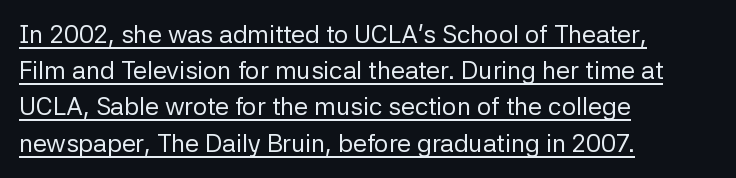
The image shows 25 px text type, upright; set left-aligned, normal line spacing (1.45x), normal letter spacing, underlined.
